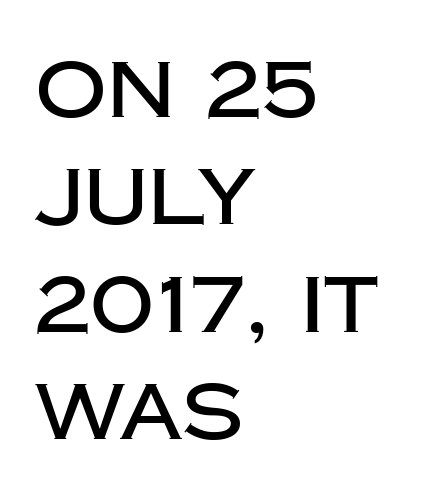
The image shows 79 px sans-serif type, upright; set left-aligned, normal line spacing (1.36x), normal letter spacing, not underlined; low stroke contrast and a large x-height.
